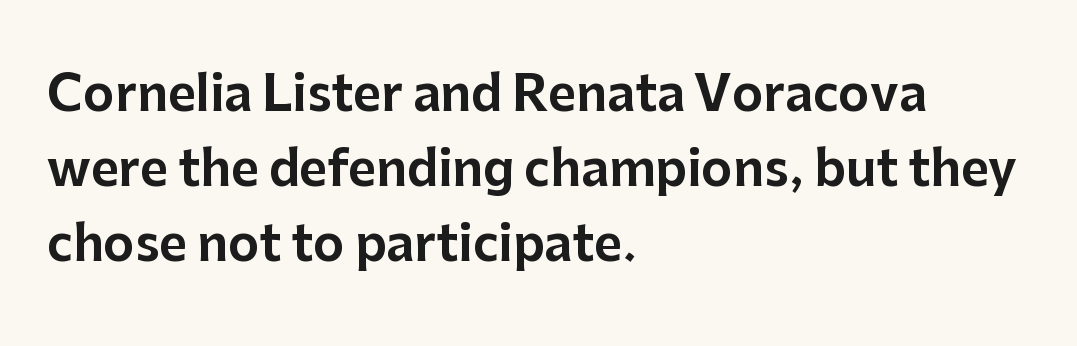
{"serif": "no", "italic": "no", "width": "normal", "stroke_contrast": "low", "x_height": "medium", "monospaced": "no", "underline": "no", "align": "left", "line_spacing": "normal", "line_spacing_ratio": 1.56, "letter_spacing": "normal", "letter_spacing_em": 0.0, "glyph_px": 48}
